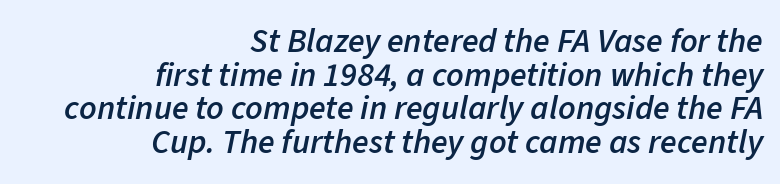
Q: Is the text bold? A: Semi-bold.
Q: Is the text italic (slanted)? A: Yes, it leans right by about 11 degrees.
Q: Is the text underlined? A: No.
Q: How is the paragraph aligned? A: Right-aligned.
Q: Is the spacing between letters normal or unusually wide? A: Normal.
Q: Is the spacing between lines tight, normal or loose? A: Tight.
Q: Width (condensed, normal, or wide)? A: Normal.
Q: Stroke contrast? A: Low.
Q: x-height? A: Medium.
Q: Monospaced? A: No.
